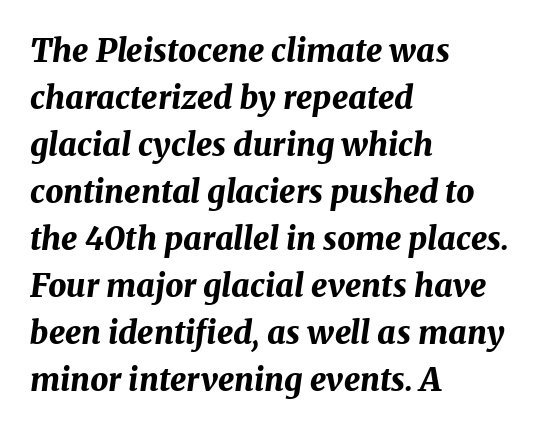
{"italic": "yes", "lean": "right", "slant_degrees": 8, "bold": "yes", "weight": "bold", "width": "normal", "stroke_contrast": "medium", "x_height": "medium", "monospaced": "no", "underline": "no", "align": "left", "line_spacing": "normal", "line_spacing_ratio": 1.47, "letter_spacing": "normal", "letter_spacing_em": 0.0, "glyph_px": 32}
